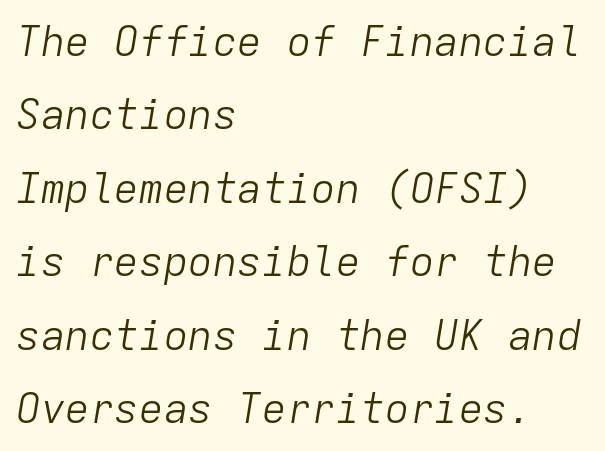
The image shows 41 px light type, italic (leaning right), monospaced; set left-aligned, line spacing 1.79x, normal letter spacing, not underlined; low stroke contrast and a medium x-height.
